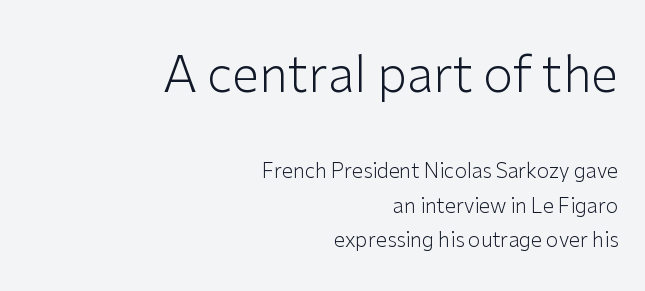
Which chunk is bigger? The first one — the top block dwarfs the bottom. The font family rendered here belongs to the sans-serif group. The compositor pushed each line to the right boundary. A bare baseline throughout the passage. Vertical stems look standard width or narrower in stroke. The letters sit at their default tracking, neither squeezed nor spread.
